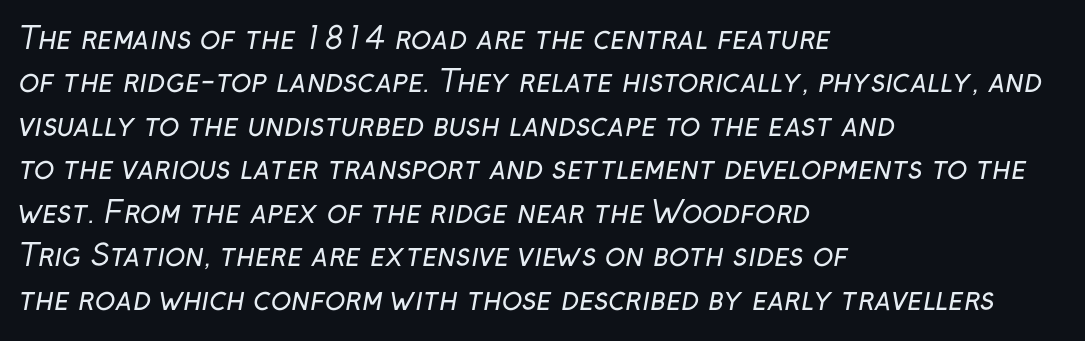
Q: Is the text bold? A: No.
Q: Is the typeface a serif or a sans-serif typeface? A: Sans-serif.
Q: Is the text underlined? A: No.
Q: How is the paragraph aligned? A: Left-aligned.
Q: Is the spacing between letters normal or unusually wide? A: Normal.
Q: Is the spacing between lines tight, normal or loose? A: Normal.
Q: Width (condensed, normal, or wide)? A: Normal.
Q: Stroke contrast? A: Low.
Q: x-height? A: Medium.
Q: Monospaced? A: No.
